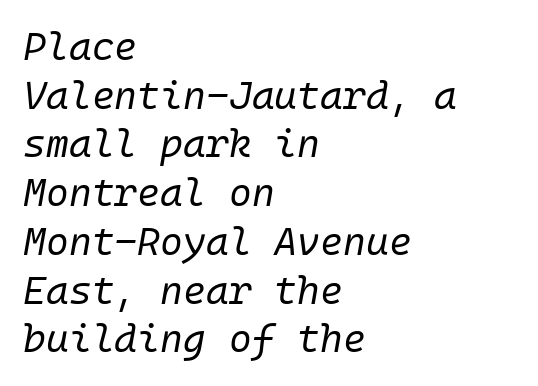
Q: Is the text bold? A: No.
Q: Is the text italic (slanted)? A: Yes, it leans right by about 10 degrees.
Q: Is the text underlined? A: No.
Q: How is the paragraph aligned? A: Left-aligned.
Q: Is the spacing between letters normal or unusually wide? A: Normal.
Q: Is the spacing between lines tight, normal or loose? A: Normal.
Q: Width (condensed, normal, or wide)? A: Normal.
Q: Stroke contrast? A: Low.
Q: x-height? A: Medium.
